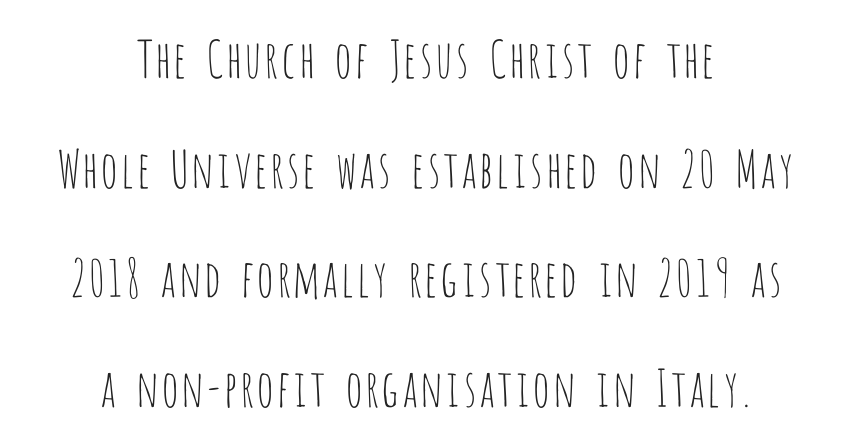
{"serif": "no", "italic": "no", "bold": "no", "weight": "thin", "width": "condensed", "stroke_contrast": "low", "x_height": "large", "monospaced": "no", "underline": "no", "align": "center", "line_spacing": "loose", "line_spacing_ratio": 2.15, "letter_spacing": "normal", "letter_spacing_em": 0.0, "glyph_px": 51}
